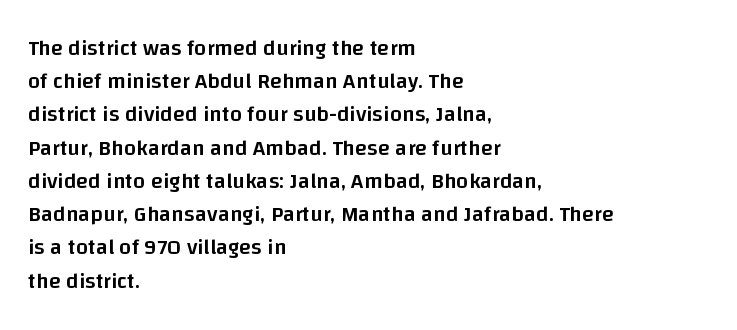
{"italic": "no", "bold": "semi", "underline": "no", "align": "left", "line_spacing": "normal", "line_spacing_ratio": 1.51, "letter_spacing": "normal", "letter_spacing_em": 0.0, "glyph_px": 22}
